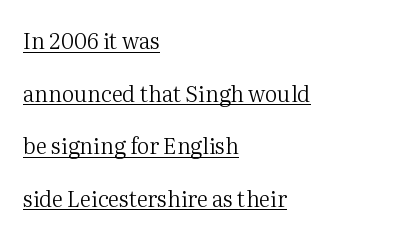
These lines keep a tight, regular rhythm from letter to letter. Do the letters lean? They stand straight. The block of text is sparse from top to bottom, with ample space between rows. Where is the straight margin? On the left.
